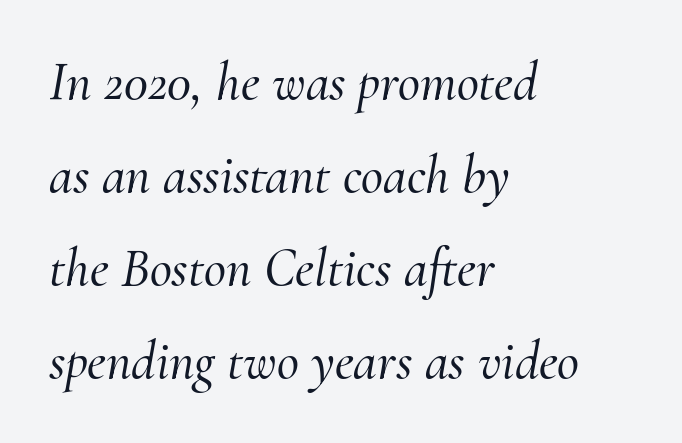
Q: Is the text italic (slanted)? A: Yes, it leans right by about 10 degrees.
Q: Is the typeface a serif or a sans-serif typeface? A: Serif.
Q: Is the text underlined? A: No.
Q: How is the paragraph aligned? A: Left-aligned.
Q: Is the spacing between letters normal or unusually wide? A: Normal.
Q: Width (condensed, normal, or wide)? A: Normal.
Q: Stroke contrast? A: Medium.
Q: x-height? A: Small.
Q: Monospaced? A: No.
